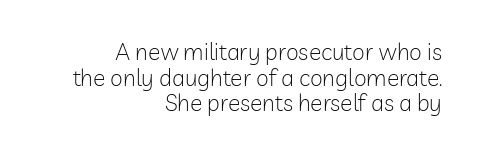
The typography opts for an upright posture over an oblique one. The letterforms sit at book weight or below. Inter-character spacing is left at the font's built-in metrics. Lines of text with bare space underneath. A typesetter would call this leading minimal, almost set solid. Caption: multi-line text, flush right, ragged left.
